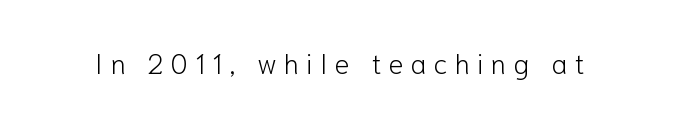
Observe the wide spacing: letters keep a clear distance from each other. Nothing heavy about these letters — not bold at all. Bare-footed words on every line. Every character sits straight up, as roman type does.
